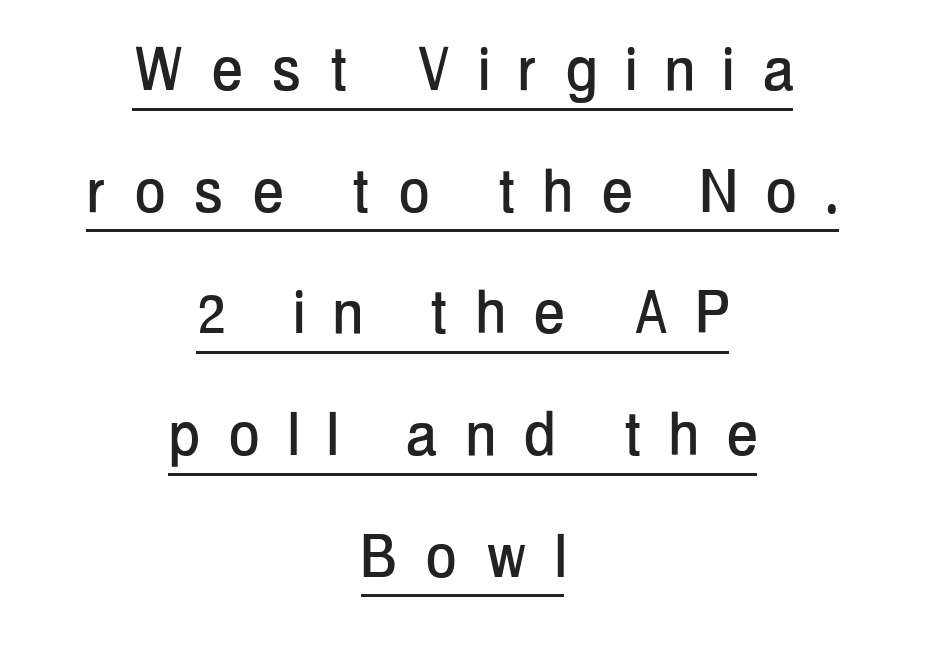
Varying glyph widths throughout — classic text-font behaviour. The type sits square on the baseline with zero lean. The block of text has a typical density, with ordinary space between rows. These characters rest on top of a visible drawn line.
